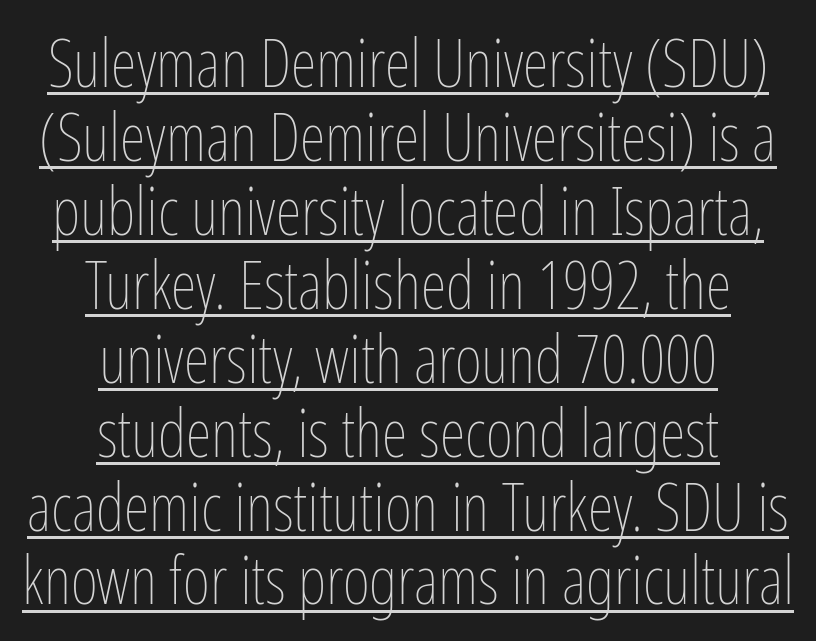
Vertical spacing — tight. In terms of letterspacing, this is plain default setting. A typesetter would call this proportional, since set widths differ per character. Weight: not bold — regular or lighter. The rag falls on both sides of this text block equally. Does the lettering tilt? It doesn't — this is upright.
